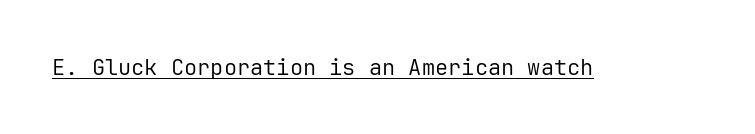
{"italic": "no", "bold": "no", "underline": "yes", "letter_spacing": "normal", "letter_spacing_em": 0.0, "glyph_px": 22}
